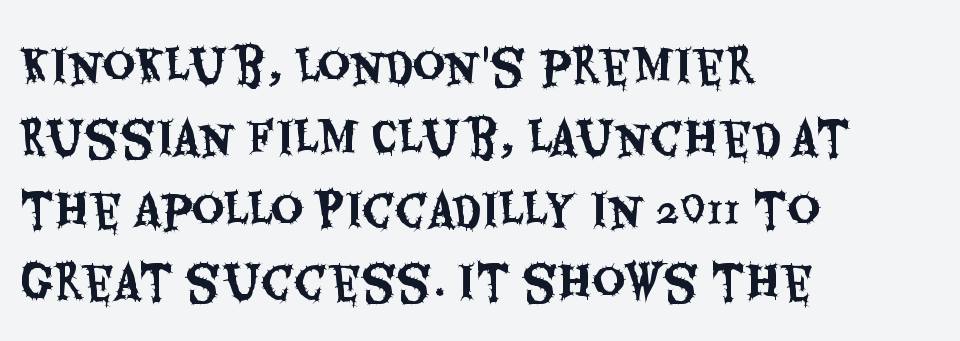
Q: Is the text italic (slanted)? A: No, it is upright.
Q: Is the typeface a serif or a sans-serif typeface? A: Sans-serif.
Q: Is the text underlined? A: No.
Q: How is the paragraph aligned? A: Left-aligned.
Q: Is the spacing between letters normal or unusually wide? A: Normal.
Q: Is the spacing between lines tight, normal or loose? A: Normal.
Q: Width (condensed, normal, or wide)? A: Condensed.
Q: Stroke contrast? A: Medium.
Q: x-height? A: Large.
Q: Monospaced? A: No.
